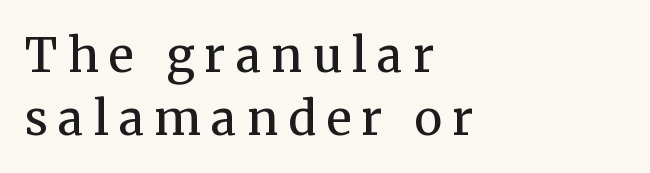
The image shows 47 px regular-weight serif type, upright; set left-aligned, normal line spacing (1.33x), unusually wide letter spacing (+0.22 em), not underlined; medium stroke contrast and a medium x-height.
